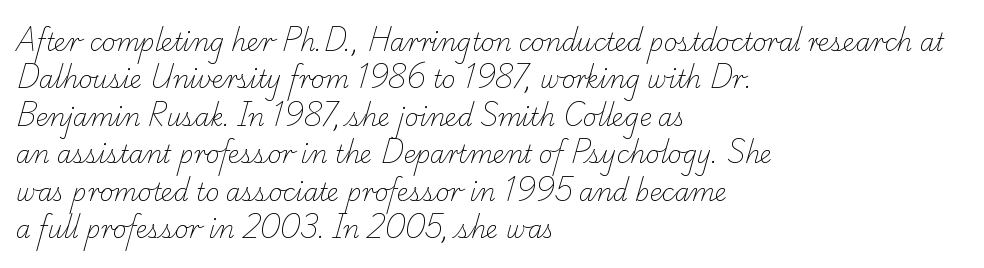
{"bold": "no", "underline": "no", "align": "left", "line_spacing": "normal", "line_spacing_ratio": 1.56, "letter_spacing": "normal", "letter_spacing_em": 0.0, "glyph_px": 24}
